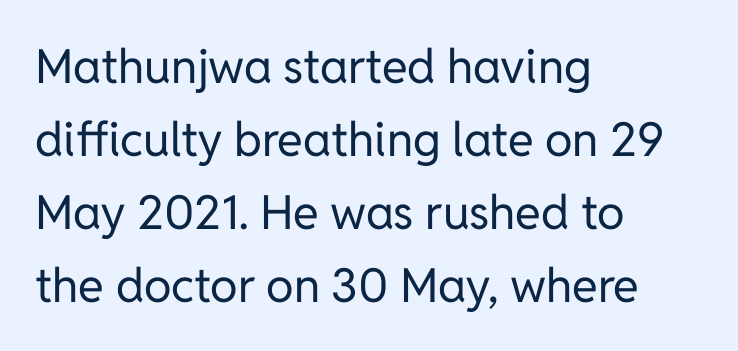
{"serif": "no", "italic": "no", "bold": "no", "weight": "regular", "width": "normal", "stroke_contrast": "low", "x_height": "medium", "monospaced": "no", "underline": "no", "align": "left", "line_spacing": "normal", "line_spacing_ratio": 1.55, "letter_spacing": "normal", "letter_spacing_em": 0.0, "glyph_px": 47}
